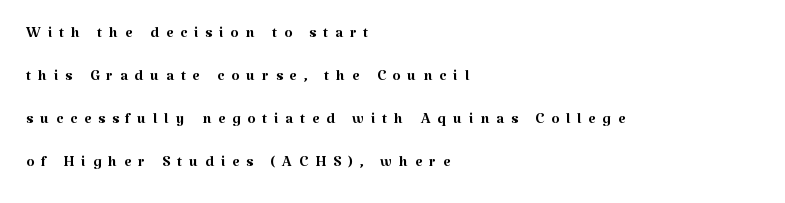
Q: Is the text bold? A: No.
Q: Is the text italic (slanted)? A: No, it is upright.
Q: Is the text underlined? A: No.
Q: How is the paragraph aligned? A: Left-aligned.
Q: Is the spacing between letters normal or unusually wide? A: Unusually wide.
Q: Is the spacing between lines tight, normal or loose? A: Loose.
